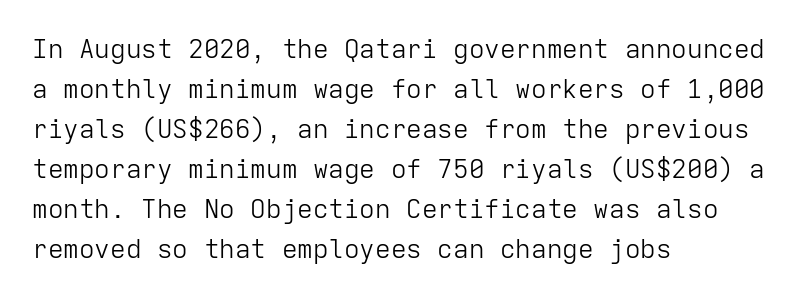
{"italic": "no", "bold": "no", "underline": "no", "align": "left", "line_spacing": "normal", "line_spacing_ratio": 1.54, "letter_spacing": "normal", "letter_spacing_em": 0.0, "glyph_px": 26}
